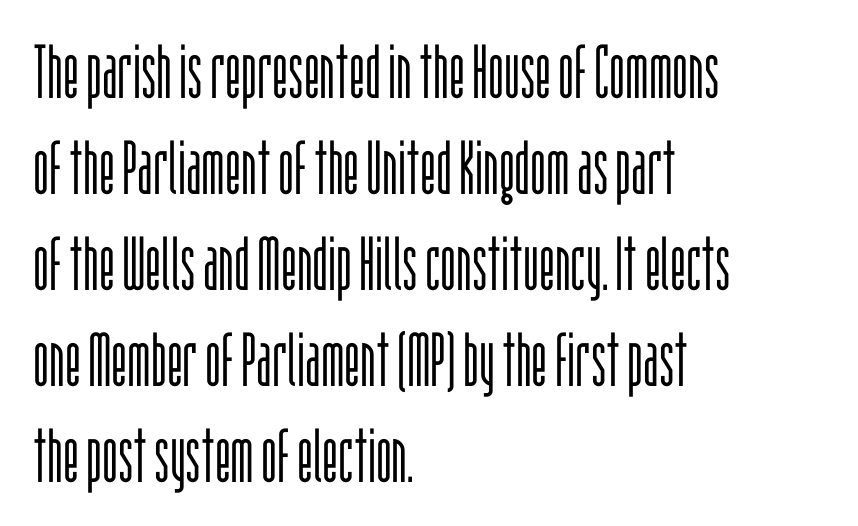
The rendering uses natural spacing where letterforms have individual widths. Standard letterfit; no display-style spreading of the glyphs. Heft: none added — not bold. I'd call this a sans setting — the letters go barefoot. The space directly below the letters is spotless.
